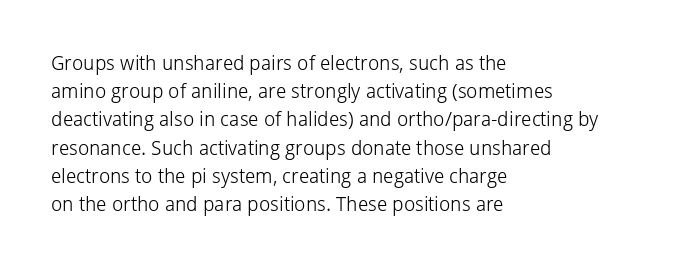
Q: Is the text bold? A: No.
Q: Is the text italic (slanted)? A: No, it is upright.
Q: Is the text underlined? A: No.
Q: How is the paragraph aligned? A: Left-aligned.
Q: Is the spacing between letters normal or unusually wide? A: Normal.
Q: Is the spacing between lines tight, normal or loose? A: Normal.
